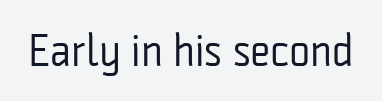
The image shows 45 px regular-weight, condensed sans-serif type, upright; set normal letter spacing, not underlined; low stroke contrast and a medium x-height.
